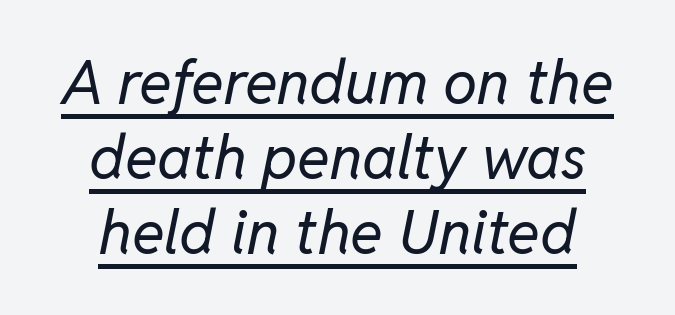
Q: Is the text bold? A: No.
Q: Is the text italic (slanted)? A: Yes, it leans right by about 11 degrees.
Q: Is the text underlined? A: Yes.
Q: How is the paragraph aligned? A: Centered.
Q: Is the spacing between letters normal or unusually wide? A: Normal.
Q: Width (condensed, normal, or wide)? A: Normal.
Q: Stroke contrast? A: Low.
Q: x-height? A: Medium.
Q: Monospaced? A: No.
